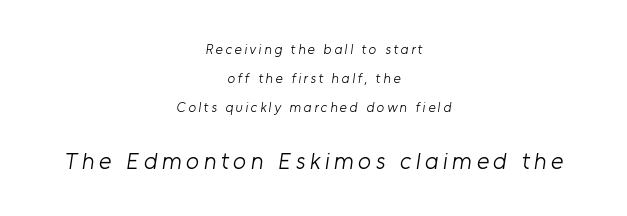
{"bold": "no", "underline": "no", "align": "center", "line_spacing": "loose", "line_spacing_ratio": 2.07, "larger_block": "second", "size_ratio": 1.71, "glyph_px": 24}
